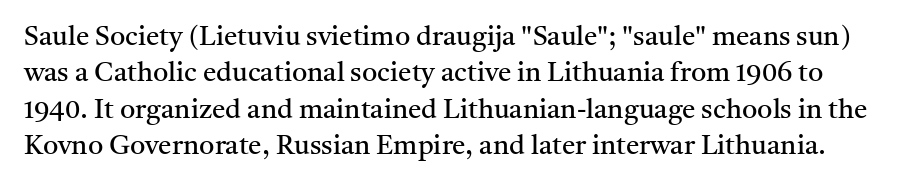
The zone under the glyphs is completely vacant. These lines keep a tight, regular rhythm from letter to letter. Counters stay open thanks to moderate or lighter strokes. Evenly set lines give the paragraph a standard silhouette. It's the straight-up-and-down kind of type.
